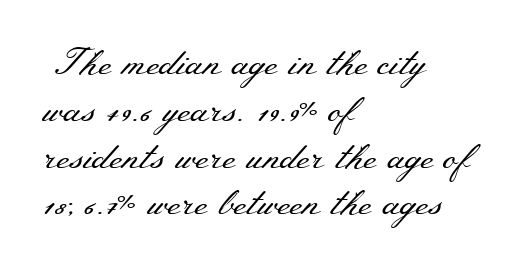
Q: Is the text bold? A: No.
Q: Is the text italic (slanted)? A: Yes.
Q: Is the typeface a serif or a sans-serif typeface? A: Serif.
Q: Is the text underlined? A: No.
Q: How is the paragraph aligned? A: Left-aligned.
Q: Is the spacing between letters normal or unusually wide? A: Normal.
Q: Is the spacing between lines tight, normal or loose? A: Normal.
Q: Width (condensed, normal, or wide)? A: Wide.
Q: Stroke contrast? A: Medium.
Q: x-height? A: Small.
Q: Monospaced? A: No.
